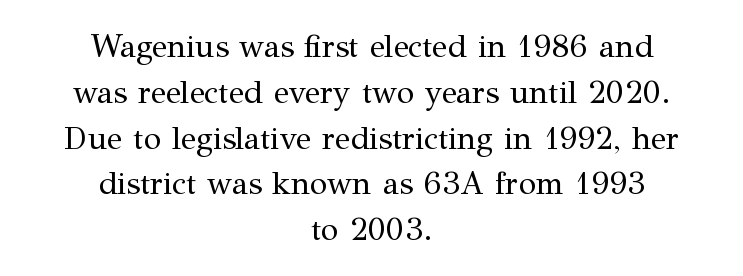
{"serif": "yes", "italic": "no", "bold": "no", "weight": "regular", "width": "normal", "stroke_contrast": "medium", "x_height": "medium", "monospaced": "no", "underline": "no", "align": "center", "line_spacing": "normal", "line_spacing_ratio": 1.43, "letter_spacing": "normal", "letter_spacing_em": 0.0, "glyph_px": 32}
